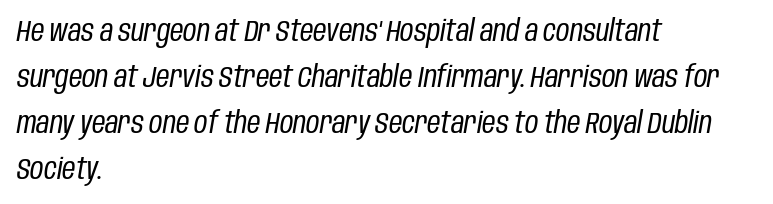
{"italic": "yes", "lean": "right", "slant_degrees": 10, "bold": "no", "weight": "regular", "width": "condensed", "stroke_contrast": "low", "x_height": "large", "monospaced": "no", "underline": "no", "align": "left", "line_spacing": "normal", "line_spacing_ratio": 1.59, "letter_spacing": "normal", "letter_spacing_em": 0.0, "glyph_px": 29}
